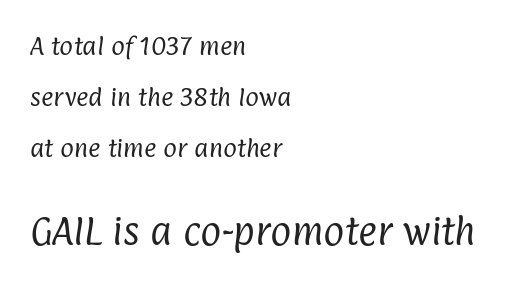
The image shows 32 px regular-weight, condensed sans-serif type; set left-aligned, loose line spacing (2.42x), normal letter spacing, not underlined; the second (bottom) block is 1.52x larger; low stroke contrast and a medium x-height.
